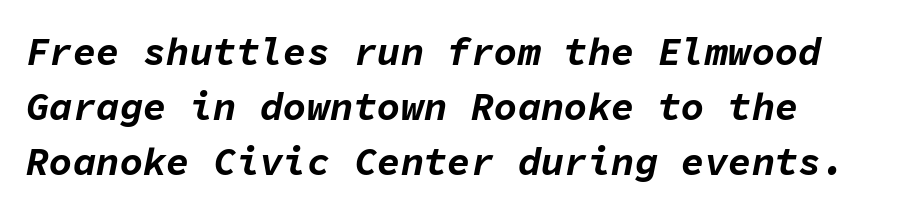
The rendering anchors every line to the left-hand side. Horizontal bands of white between lines are of average thickness. How are the letters spaced? Ordinarily, with no added tracking. I'd describe the lettering as bold — thick and assertive.
